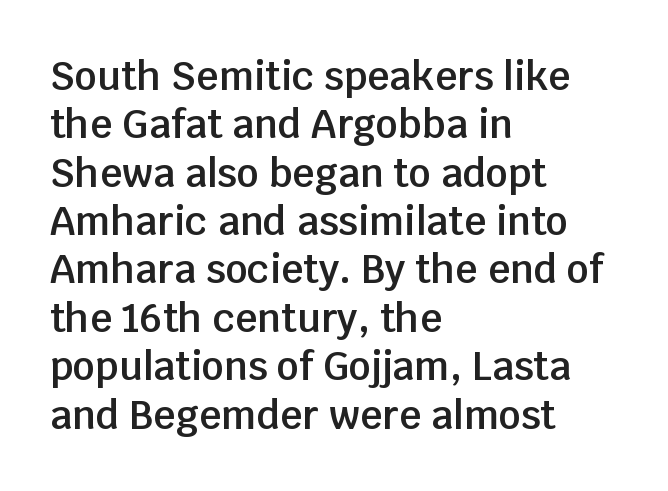
The image shows 39 px semibold sans-serif type, upright; set left-aligned, line spacing 1.24x, normal letter spacing, not underlined; low stroke contrast and a large x-height.
